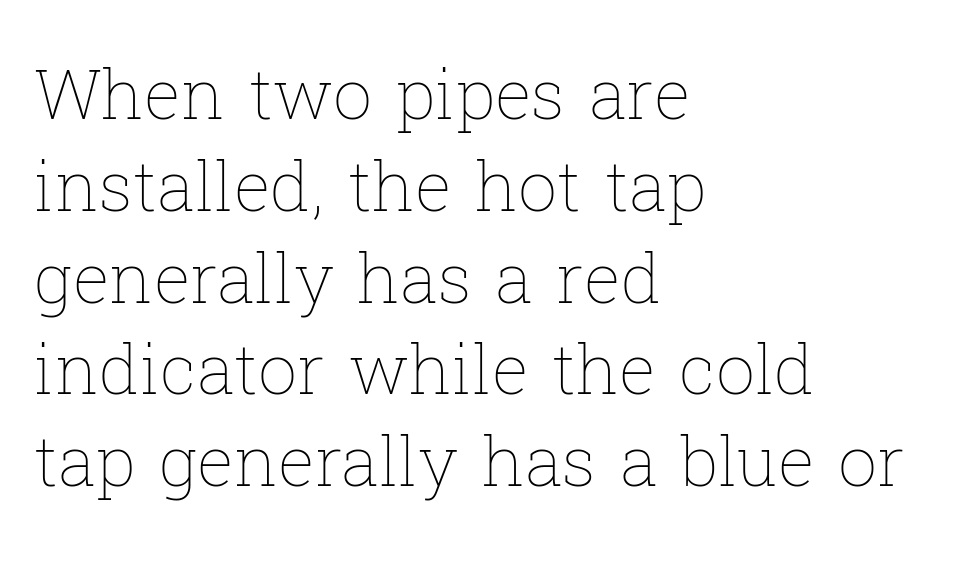
Observe the ordinary spacing: letters are neighbours, not strangers. The letters stand straight up with perfectly vertical stems. These lines are rendered in a variable-pitch font. The rag falls on the right side of this text block. Beneath every word, the page is bare. The strokes carry an ordinary text weight at most.
